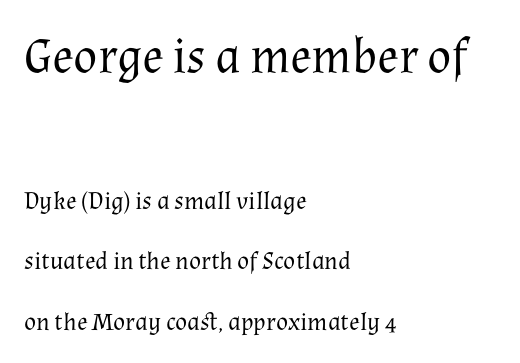
Q: Is the text bold? A: No.
Q: Is the text italic (slanted)? A: No, it is upright.
Q: Is the typeface a serif or a sans-serif typeface? A: Serif.
Q: Is the text underlined? A: No.
Q: How is the paragraph aligned? A: Left-aligned.
Q: Is the spacing between letters normal or unusually wide? A: Normal.
Q: Is the spacing between lines tight, normal or loose? A: Loose.
Q: Which block of text is set in a larger size, the first (top) or the second (bottom)? A: The first (top) one.
Q: Width (condensed, normal, or wide)? A: Normal.
Q: Stroke contrast? A: Medium.
Q: x-height? A: Medium.
Q: Monospaced? A: No.
